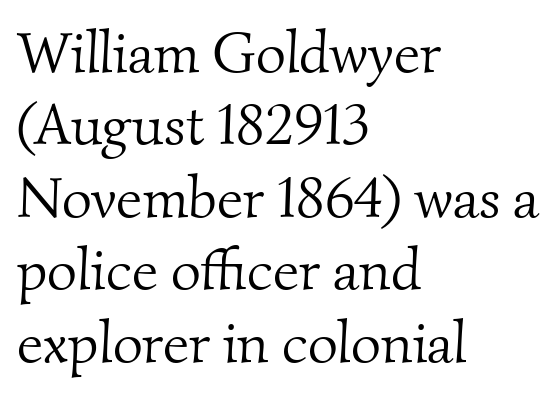
How are the letters spaced? Ordinarily, with no added tracking. Is this a sans? No — the strokes have serifs. The glyphs are unaccompanied by any horizontal stroke below them. Compared with a centered layout, this one pins lines to the left instead. You could not count columns in this text — the font is proportionally spaced. Rows of type keep a routine distance in the vertical direction.
